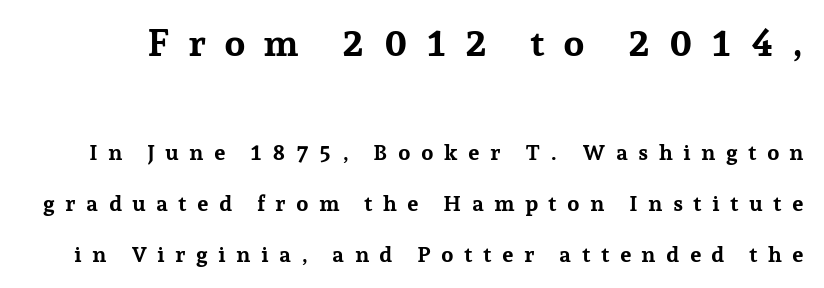
Q: Is the text bold? A: Yes.
Q: Is the text italic (slanted)? A: No, it is upright.
Q: Is the typeface a serif or a sans-serif typeface? A: Serif.
Q: Is the text underlined? A: No.
Q: Is the spacing between letters normal or unusually wide? A: Unusually wide.
Q: Is the spacing between lines tight, normal or loose? A: Loose.
Q: Which block of text is set in a larger size, the first (top) or the second (bottom)? A: The first (top) one.
Q: Width (condensed, normal, or wide)? A: Normal.
Q: Stroke contrast? A: Low.
Q: x-height? A: Medium.
Q: Monospaced? A: No.
